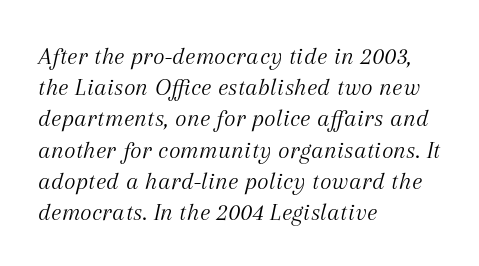
Line beginnings align vertically; line endings do not. This block has exactly the height ordinary leading produces. The lettering tilts uniformly, giving the passage an italic look. Lines of text with bare space underneath.
